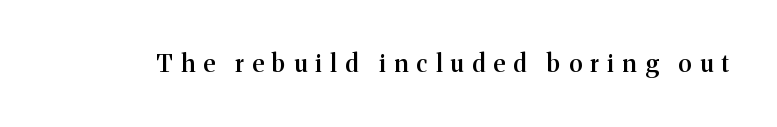
The image shows 24 px text type, upright; set unusually wide letter spacing (+0.35 em), not underlined.
